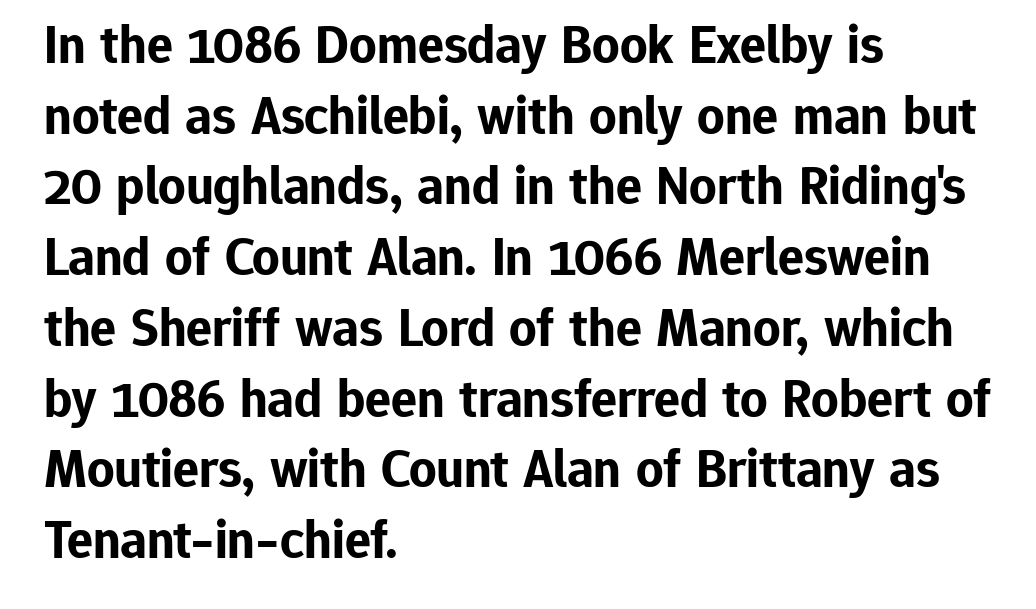
Tall strokes in this sample are plumb rather than angled. Line starts are locked; line ends wander. There is no visible air inserted between adjacent glyphs. Interline gaps are of average width in this sample. You can tell from the bare stems that sans-serif type was used.
